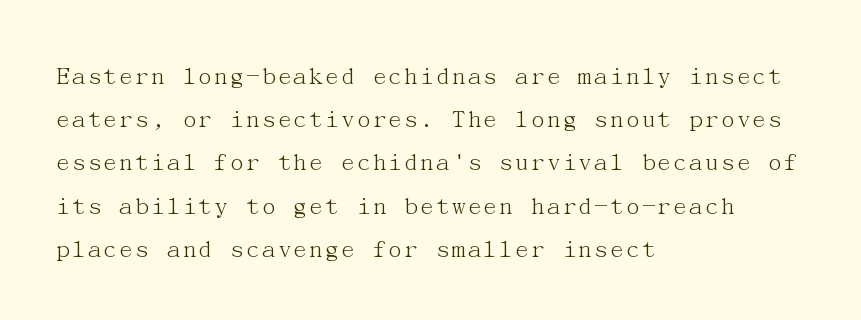
Q: Is the text bold? A: No.
Q: Is the text italic (slanted)? A: No, it is upright.
Q: Is the text underlined? A: No.
Q: How is the paragraph aligned? A: Left-aligned.
Q: Is the spacing between letters normal or unusually wide? A: Normal.
Q: Is the spacing between lines tight, normal or loose? A: Normal.
